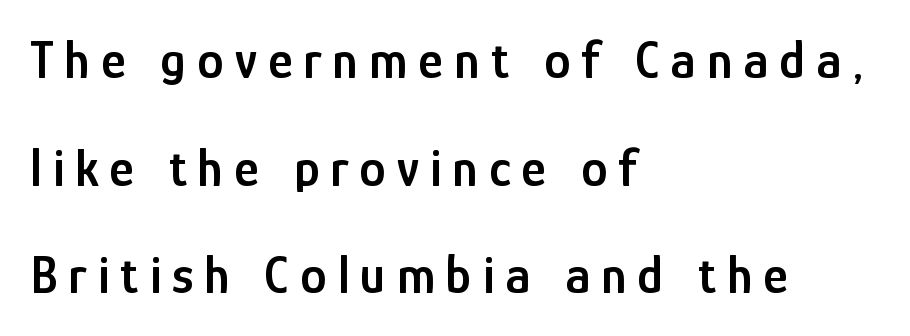
Q: Is the text bold? A: Semi-bold.
Q: Is the text italic (slanted)? A: No, it is upright.
Q: Is the typeface a serif or a sans-serif typeface? A: Sans-serif.
Q: Is the text underlined? A: No.
Q: How is the paragraph aligned? A: Left-aligned.
Q: Is the spacing between letters normal or unusually wide? A: Unusually wide.
Q: Is the spacing between lines tight, normal or loose? A: Loose.
Q: Width (condensed, normal, or wide)? A: Condensed.
Q: Stroke contrast? A: Low.
Q: x-height? A: Medium.
Q: Monospaced? A: No.
